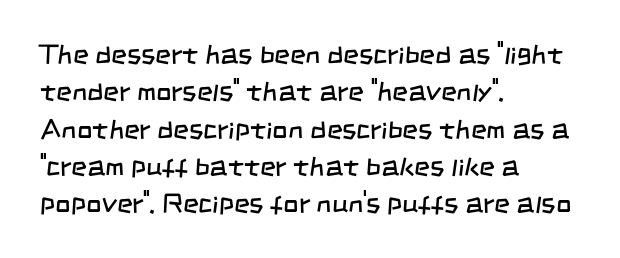
{"bold": "no", "underline": "no", "align": "left", "line_spacing": "normal", "line_spacing_ratio": 1.38, "letter_spacing": "normal", "letter_spacing_em": 0.0, "glyph_px": 27}
